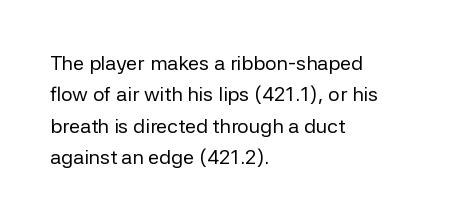
Line spacing here is normal. A typesetter would mark this as roman, not italic. The specimen omits any rule beneath the text block's lines. The rag falls on the right side of this text block. The characters are drawn with everyday or finer stroke widths.
